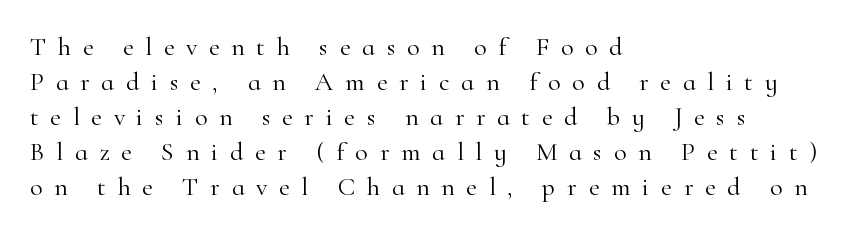
Glyph-to-glyph distance is far greater than everyday printed text. The area under the type is left untouched. Is this a heavy cut? Hardly; it is regular or lighter. These lines sit exactly where default settings would place them. The ragged edge is on the right, which tells us the setting is flush left. When letters stand straight like this, we call the style roman or upright.
